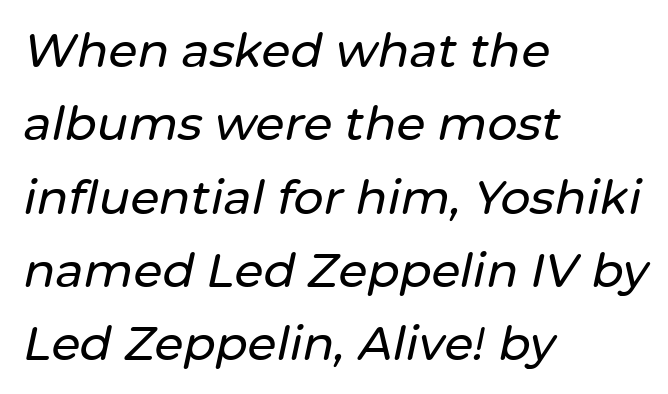
Q: Is the text italic (slanted)? A: Yes, it leans right by about 12 degrees.
Q: Is the text underlined? A: No.
Q: How is the paragraph aligned? A: Left-aligned.
Q: Is the spacing between letters normal or unusually wide? A: Normal.
Q: Is the spacing between lines tight, normal or loose? A: Normal.
Q: Width (condensed, normal, or wide)? A: Normal.
Q: Stroke contrast? A: Low.
Q: x-height? A: Medium.
Q: Monospaced? A: No.
